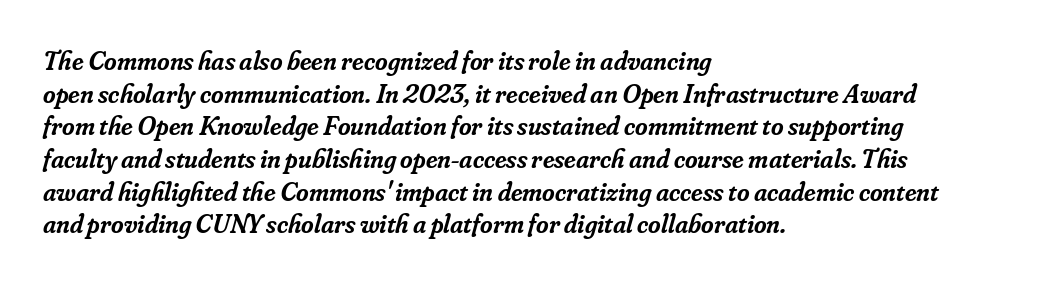
Q: Is the text bold? A: Semi-bold.
Q: Is the text italic (slanted)? A: Yes, it leans right by about 16 degrees.
Q: Is the text underlined? A: No.
Q: How is the paragraph aligned? A: Left-aligned.
Q: Is the spacing between letters normal or unusually wide? A: Normal.
